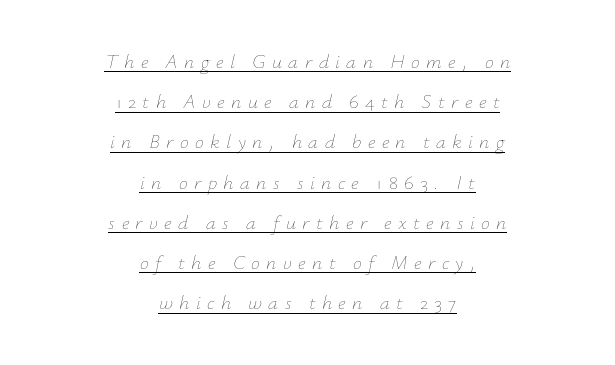
Between one letter and the next there's a generous, obvious gap. Quick note: interline space is abundant. Stems here are at most as thick as an everyday book face. Line starts and ends both wander, symmetrically.
